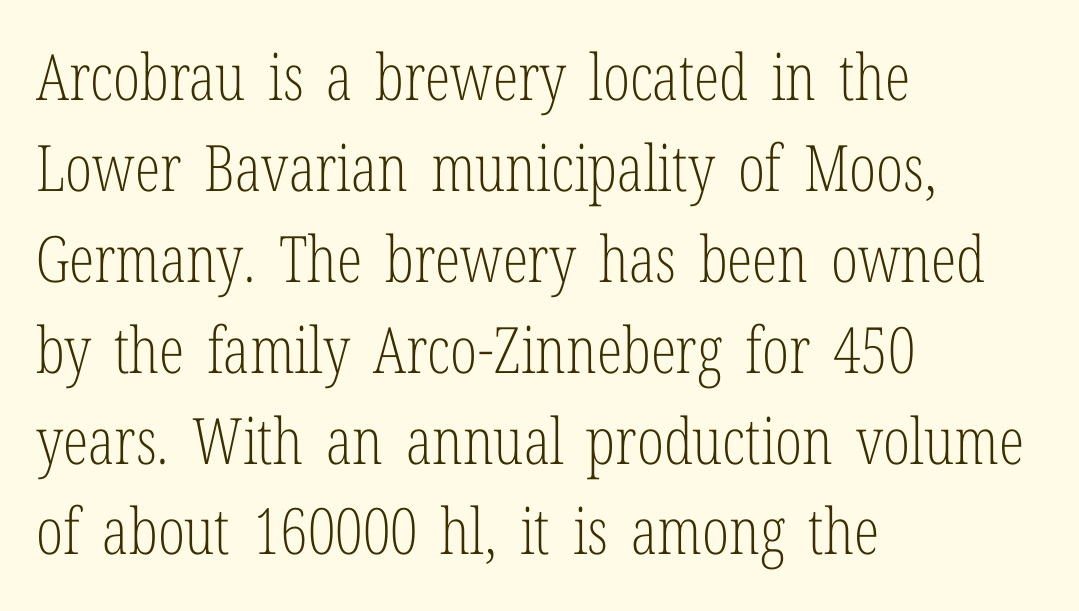
The image shows 64 px light, condensed serif type, upright; set left-aligned, normal line spacing (1.42x), normal letter spacing, not underlined; low stroke contrast and a medium x-height.
